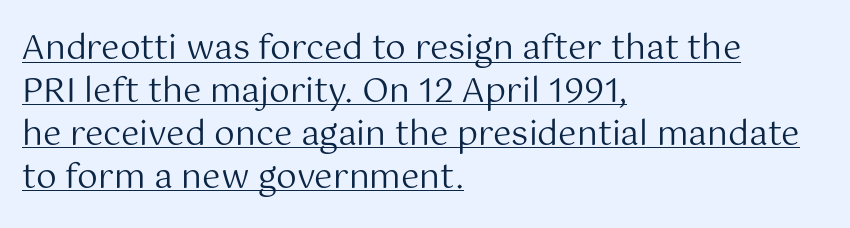
Font category for this specimen: sans-serif. This is not heavy type; no bold has been used. The specimen includes a rule beneath the text block's lines. The setting favours the left margin, as ordinary paragraphs usually do. Here the designer chose a conventional face with non-uniform glyph widths. Style check: upright.
